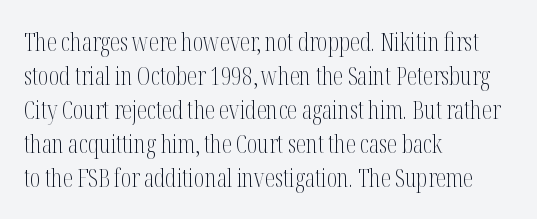
Q: Is the text bold? A: No.
Q: Is the text italic (slanted)? A: No, it is upright.
Q: Is the text underlined? A: No.
Q: How is the paragraph aligned? A: Left-aligned.
Q: Is the spacing between letters normal or unusually wide? A: Normal.
Q: Is the spacing between lines tight, normal or loose? A: Normal.
